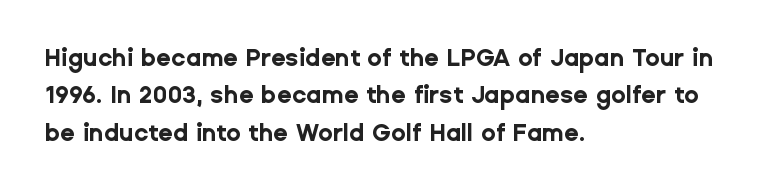
The image shows 24 px bold type, upright; set left-aligned, normal line spacing (1.56x), normal letter spacing, not underlined.
